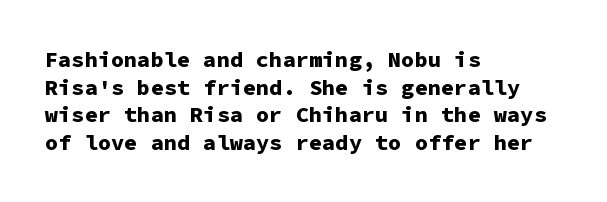
These words are printed bold, with thick strokes throughout. The string is rendered with underlining switched off. What's the leading like? Ordinary, nothing unusual. Tracking value appears to be zero — textbook default spacing. This rendering uses left alignment, leaving the right contour irregular. Every stem runs plumb, perpendicular to the baseline.
